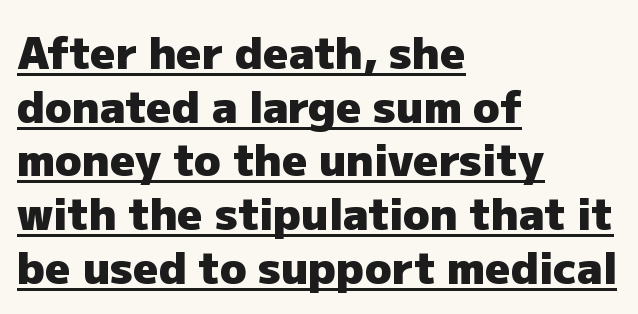
Q: Is the text bold? A: Yes.
Q: Is the text italic (slanted)? A: No, it is upright.
Q: Is the typeface a serif or a sans-serif typeface? A: Sans-serif.
Q: Is the text underlined? A: Yes.
Q: How is the paragraph aligned? A: Left-aligned.
Q: Is the spacing between letters normal or unusually wide? A: Normal.
Q: Width (condensed, normal, or wide)? A: Normal.
Q: Stroke contrast? A: Low.
Q: x-height? A: Medium.
Q: Monospaced? A: No.
